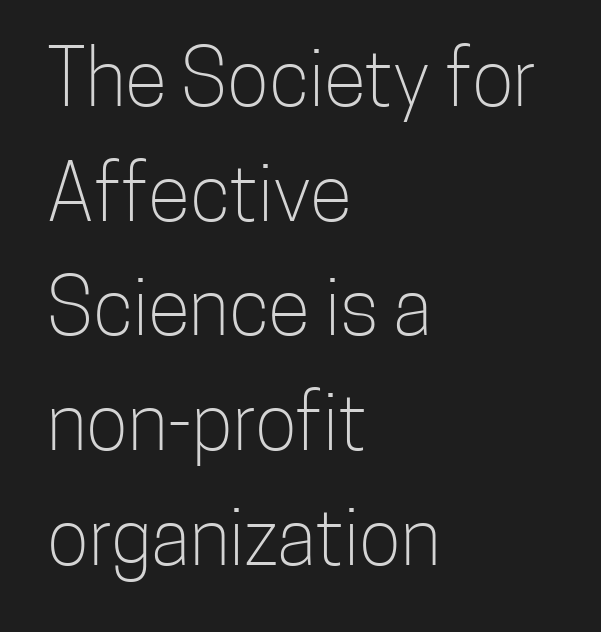
Nothing unusual about the tracking: characters are spaced as the font intends. Character widths vary here, with narrow letters taking less room than wide ones. In terms of leading, this rendering sits right in the middle. These lines stack with their left ends in a neat column. You can tell it's not italic because the verticals are truly vertical. Unmarked baselines from the first word to the last.
